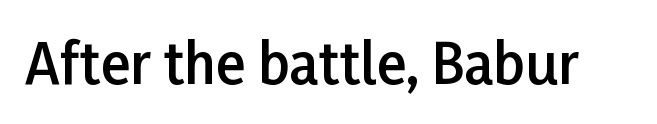
The image shows 55 px semibold sans-serif type, upright; set normal letter spacing, not underlined; low stroke contrast and a medium x-height.
